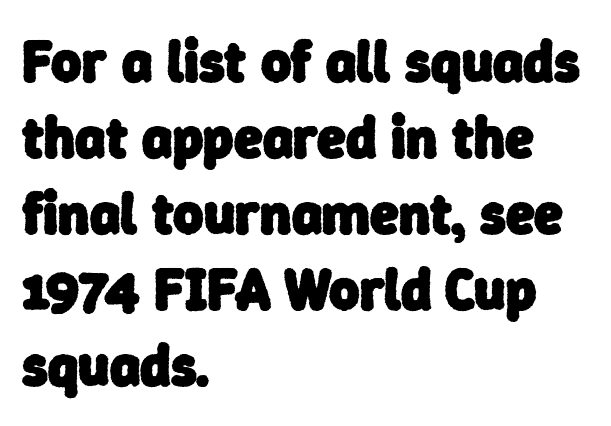
Q: Is the text bold? A: Yes.
Q: Is the typeface a serif or a sans-serif typeface? A: Sans-serif.
Q: Is the text underlined? A: No.
Q: How is the paragraph aligned? A: Left-aligned.
Q: Is the spacing between letters normal or unusually wide? A: Normal.
Q: Is the spacing between lines tight, normal or loose? A: Normal.
Q: Width (condensed, normal, or wide)? A: Normal.
Q: Stroke contrast? A: Low.
Q: x-height? A: Medium.
Q: Monospaced? A: No.
